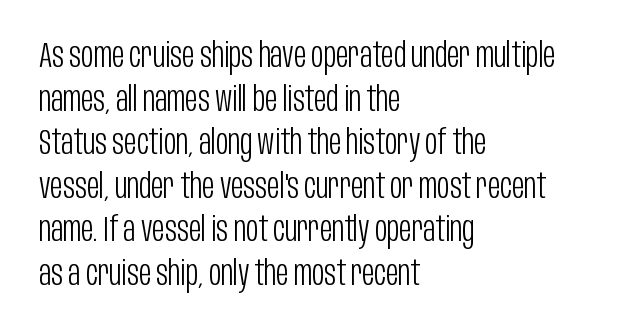
{"serif": "no", "italic": "no", "bold": "no", "weight": "light", "width": "condensed", "stroke_contrast": "low", "x_height": "large", "monospaced": "no", "underline": "no", "align": "left", "line_spacing": "normal", "line_spacing_ratio": 1.28, "letter_spacing": "normal", "letter_spacing_em": 0.0, "glyph_px": 34}
